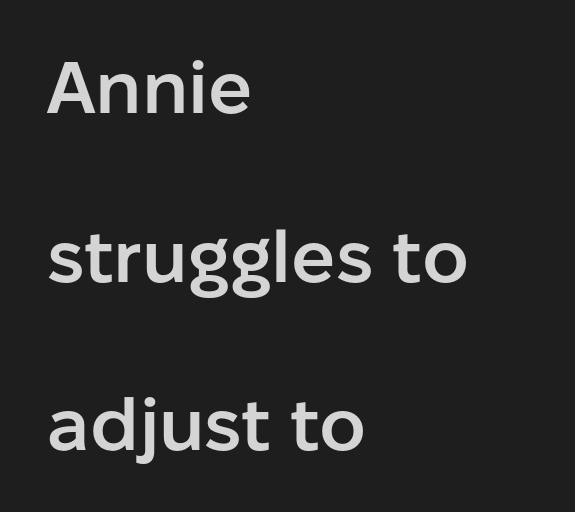
Q: Is the text bold? A: Semi-bold.
Q: Is the text italic (slanted)? A: No, it is upright.
Q: Is the typeface a serif or a sans-serif typeface? A: Sans-serif.
Q: Is the text underlined? A: No.
Q: How is the paragraph aligned? A: Left-aligned.
Q: Is the spacing between letters normal or unusually wide? A: Normal.
Q: Is the spacing between lines tight, normal or loose? A: Loose.
Q: Width (condensed, normal, or wide)? A: Normal.
Q: Stroke contrast? A: Low.
Q: x-height? A: Medium.
Q: Monospaced? A: No.
